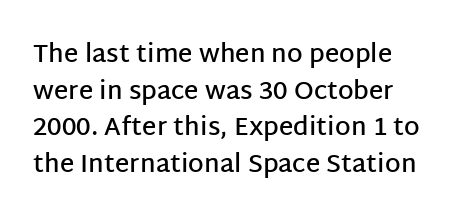
Q: Is the text bold? A: Semi-bold.
Q: Is the text italic (slanted)? A: No, it is upright.
Q: Is the text underlined? A: No.
Q: How is the paragraph aligned? A: Left-aligned.
Q: Is the spacing between letters normal or unusually wide? A: Normal.
Q: Is the spacing between lines tight, normal or loose? A: Normal.
